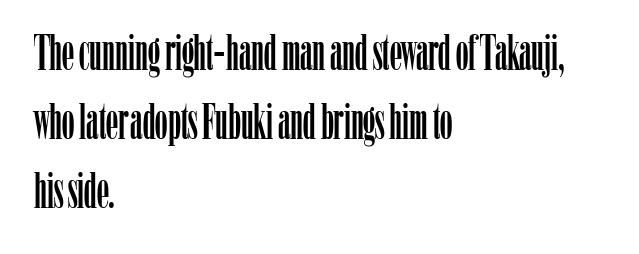
{"serif": "yes", "italic": "no", "width": "condensed", "stroke_contrast": "low", "x_height": "medium", "monospaced": "no", "underline": "no", "align": "left", "line_spacing": "normal", "line_spacing_ratio": 1.41, "letter_spacing": "normal", "letter_spacing_em": 0.0, "glyph_px": 49}
